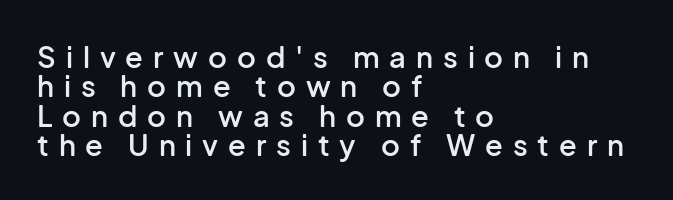
{"serif": "no", "italic": "no", "bold": "semi", "weight": "semibold", "width": "normal", "stroke_contrast": "low", "x_height": "medium", "monospaced": "no", "underline": "no", "align": "left", "line_spacing": "tight", "line_spacing_ratio": 1.01, "letter_spacing": "wide", "letter_spacing_em": 0.34, "glyph_px": 29}
